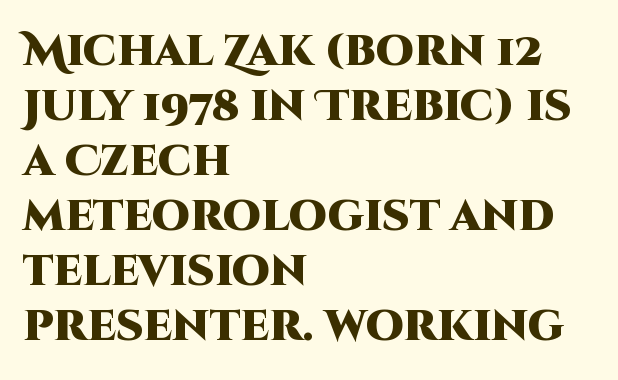
Weight: bold. The passage shown is typed in a proportional face where columns would drift. Plain, unruled lines of type. A typesetter would call this leading conventional body-copy spacing. Tall strokes in this sample are plumb rather than angled.
